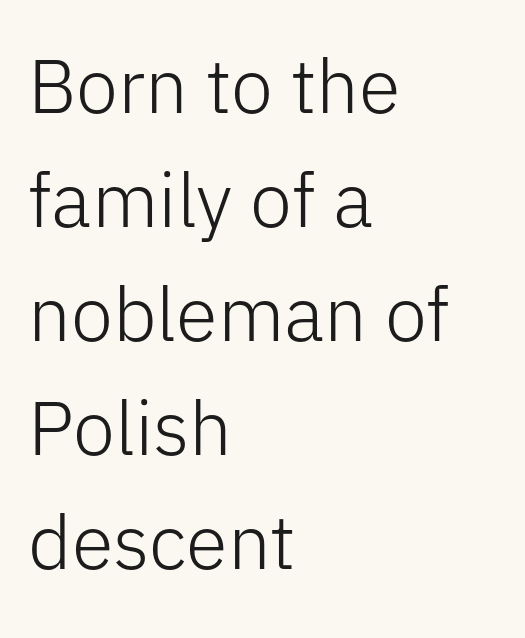
Weight: in the light-to-regular range. A typesetter would call this proportional, since set widths differ per character. Honestly, there is no underline to notice here at all. Caption: standard tracking, unaltered. This sample is left-justified, so line endings fall wherever the words run out. Serif or sans? Sans — the stroke terminals are bare.
